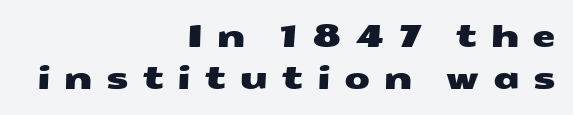
The image shows 30 px wide sans-serif type; set right-aligned, normal line spacing (1.4x), unusually wide letter spacing (+0.44 em), not underlined; medium stroke contrast and a medium x-height.
